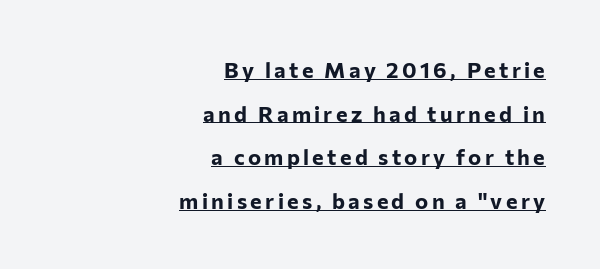
{"italic": "no", "bold": "yes", "underline": "yes", "align": "right", "line_spacing": "loose", "line_spacing_ratio": 1.98, "glyph_px": 22}
